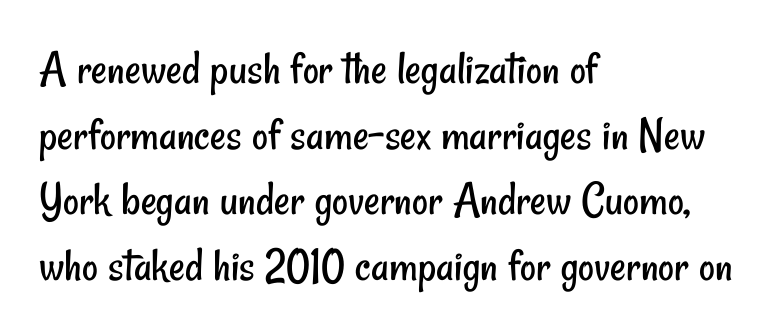
Q: Is the text bold? A: No.
Q: Is the typeface a serif or a sans-serif typeface? A: Sans-serif.
Q: Is the text underlined? A: No.
Q: How is the paragraph aligned? A: Left-aligned.
Q: Is the spacing between letters normal or unusually wide? A: Normal.
Q: Is the spacing between lines tight, normal or loose? A: Normal.
Q: Width (condensed, normal, or wide)? A: Condensed.
Q: Stroke contrast? A: Low.
Q: x-height? A: Small.
Q: Monospaced? A: No.
